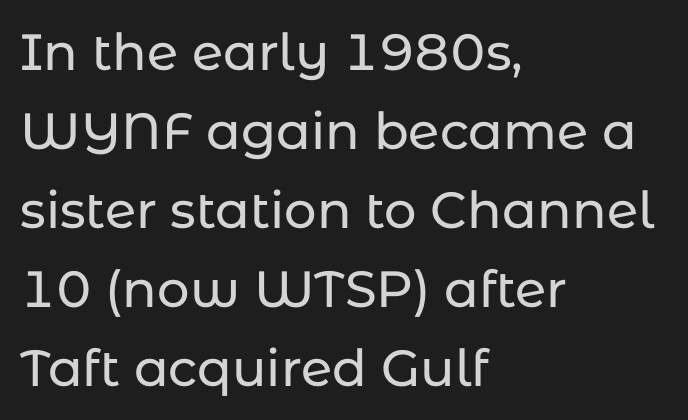
Q: Is the text italic (slanted)? A: No, it is upright.
Q: Is the typeface a serif or a sans-serif typeface? A: Sans-serif.
Q: Is the text underlined? A: No.
Q: How is the paragraph aligned? A: Left-aligned.
Q: Is the spacing between letters normal or unusually wide? A: Normal.
Q: Is the spacing between lines tight, normal or loose? A: Normal.
Q: Width (condensed, normal, or wide)? A: Normal.
Q: Stroke contrast? A: Low.
Q: x-height? A: Medium.
Q: Monospaced? A: No.
